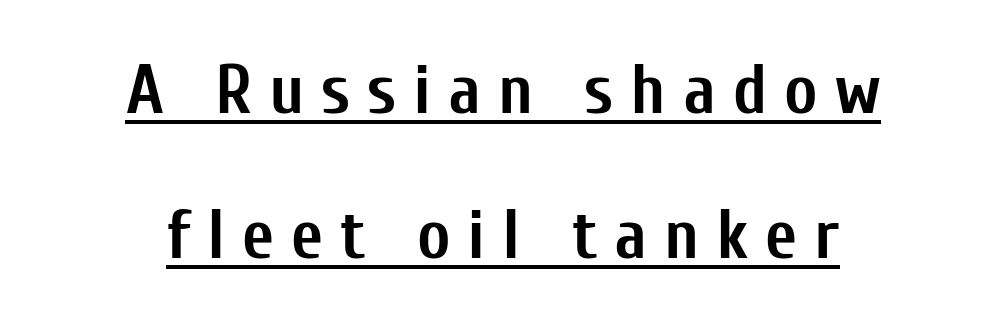
The image shows 70 px semibold, condensed sans-serif type, upright; set centered, loose line spacing (2.07x), unusually wide letter spacing (+0.24 em), underlined; low stroke contrast and a medium x-height.
